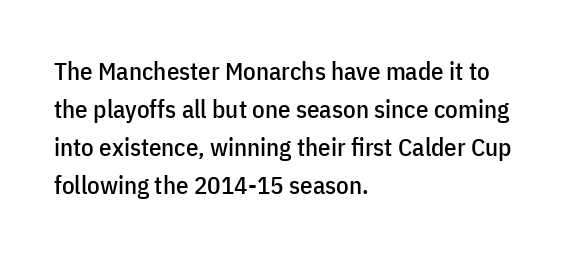
Q: Is the text italic (slanted)? A: No, it is upright.
Q: Is the text underlined? A: No.
Q: How is the paragraph aligned? A: Left-aligned.
Q: Is the spacing between letters normal or unusually wide? A: Normal.
Q: Is the spacing between lines tight, normal or loose? A: Normal.
